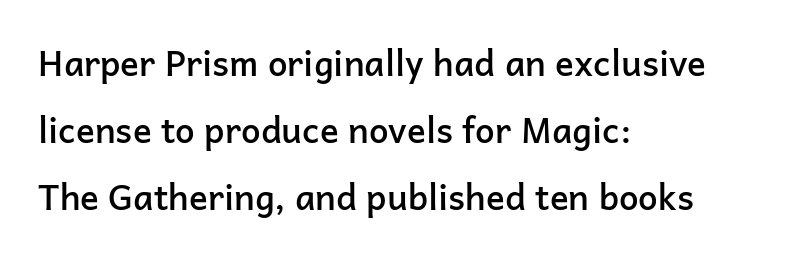
Each line starts at the same left margin while the right side varies. The characters look somewhat weighty, a semibold short of true bold. Are there feet on the stems? There aren't — it's a sans. Italic: no, the glyphs are upright roman. These lines are rendered in a variable-pitch font. Lines of text with bare space underneath.
